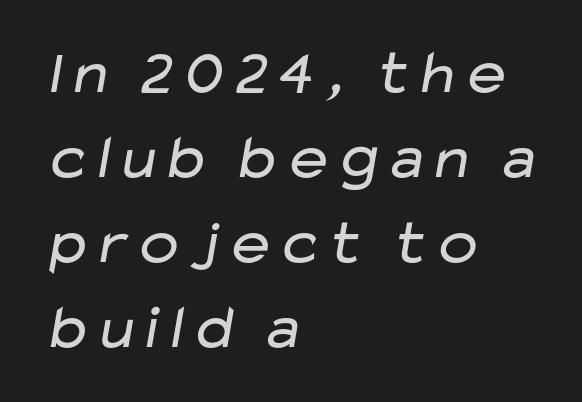
Think of a printed novel: that variable character pitch is what you see here. This sample keeps an unexceptional amount of space between lines. Nothing unusual about the tracking: characters are spaced as the font intends. The characters display no serif detailing; their extremities are plain.
